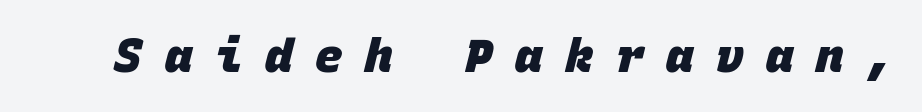
The type is letterspaced generously, with wide tracking. Every character here occupies the same horizontal width, giving the sample a typewriter-like rhythm. Nope, no serifs anywhere on these letters. Decoration check: the copy has no underline. In terms of weight, the rendering is a true, heavy bold.
